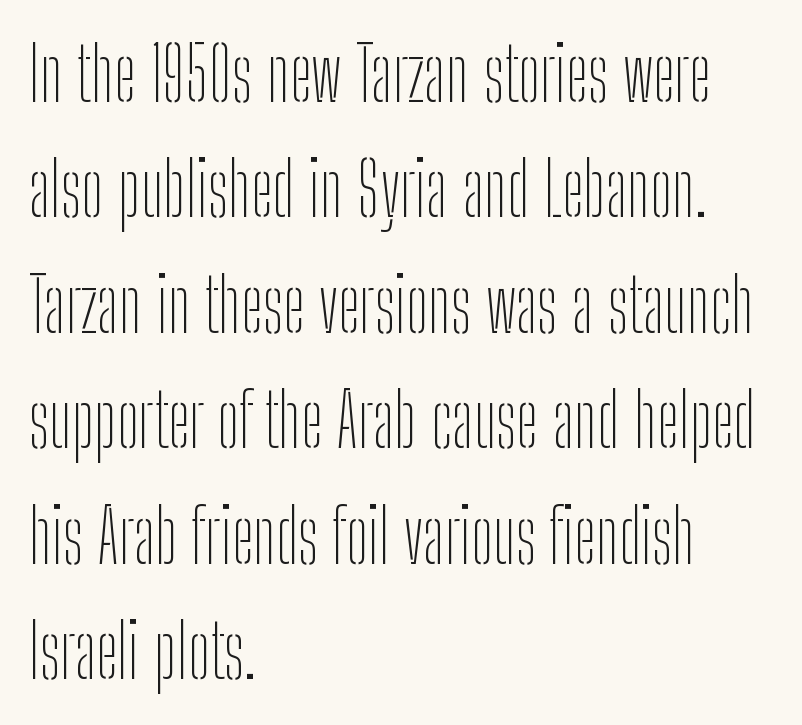
Q: Is the text bold? A: No.
Q: Is the text italic (slanted)? A: No, it is upright.
Q: Is the typeface a serif or a sans-serif typeface? A: Sans-serif.
Q: Is the text underlined? A: No.
Q: How is the paragraph aligned? A: Left-aligned.
Q: Is the spacing between letters normal or unusually wide? A: Normal.
Q: Is the spacing between lines tight, normal or loose? A: Normal.
Q: Width (condensed, normal, or wide)? A: Condensed.
Q: Stroke contrast? A: Low.
Q: x-height? A: Medium.
Q: Monospaced? A: No.
